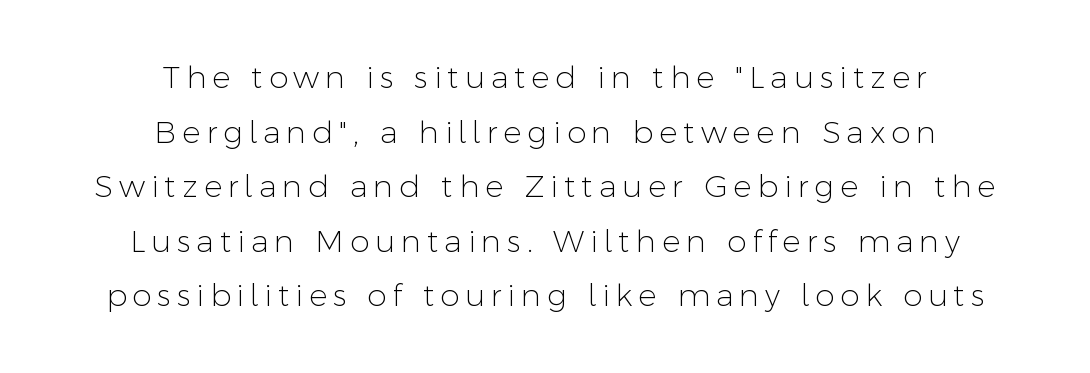
The image shows 31 px light sans-serif type, upright; set centered, line spacing 1.76x, not underlined; low stroke contrast and a medium x-height.
